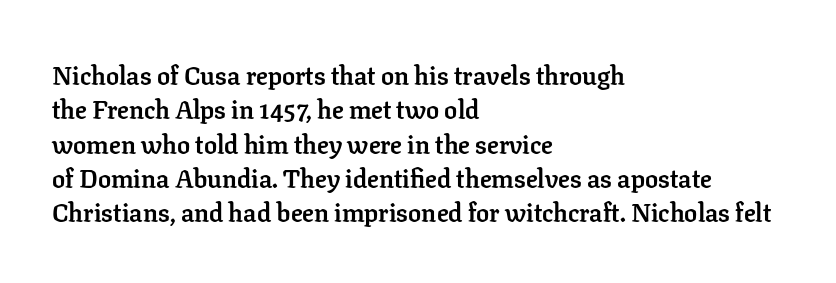
{"italic": "no", "bold": "yes", "underline": "no", "align": "left", "line_spacing": "normal", "line_spacing_ratio": 1.32, "letter_spacing": "normal", "letter_spacing_em": 0.0, "glyph_px": 26}
